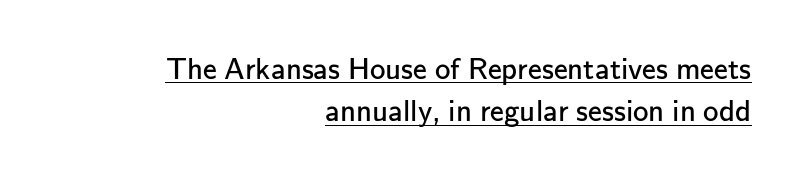
The image shows 31 px regular-weight sans-serif type, upright; set right-aligned, normal line spacing (1.36x), normal letter spacing, underlined; low stroke contrast and a small x-height.
